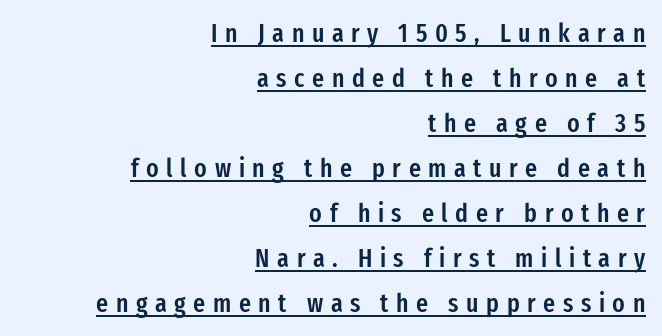
Q: Is the text bold? A: Semi-bold.
Q: Is the text italic (slanted)? A: No, it is upright.
Q: Is the text underlined? A: Yes.
Q: How is the paragraph aligned? A: Right-aligned.
Q: Is the spacing between letters normal or unusually wide? A: Unusually wide.
